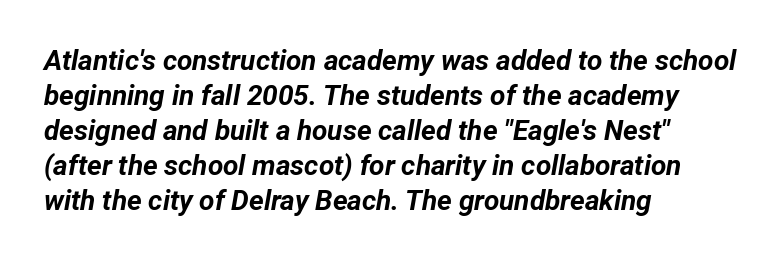
The image shows 28 px bold type, italic (leaning right); set left-aligned, normal line spacing (1.25x), normal letter spacing, not underlined; low stroke contrast and a medium x-height.
